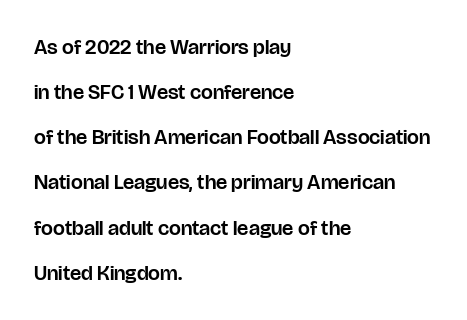
Summary of vertical rhythm: relaxed, with wide interline spacing. Vertical strokes here are truly vertical. The setting favours the left margin, as ordinary paragraphs usually do. Each row of text sits above clean, open space.
